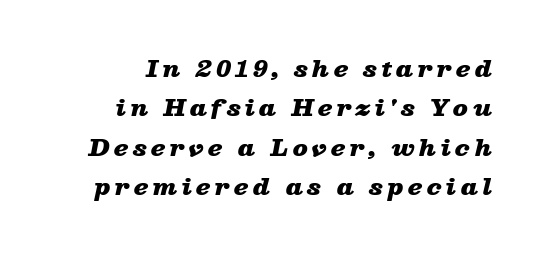
{"italic": "yes", "lean": "right", "slant_degrees": 13, "bold": "yes", "underline": "no", "align": "right", "line_spacing_ratio": 1.79, "letter_spacing": "wide", "letter_spacing_em": 0.2, "glyph_px": 22}
